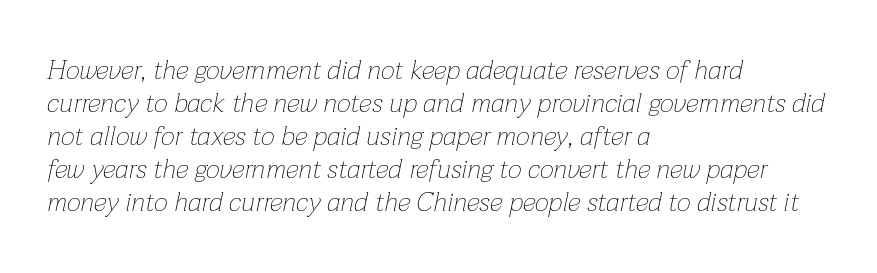
The image shows 27 px text type, italic (leaning right); set left-aligned, line spacing 1.22x, normal letter spacing, not underlined.
